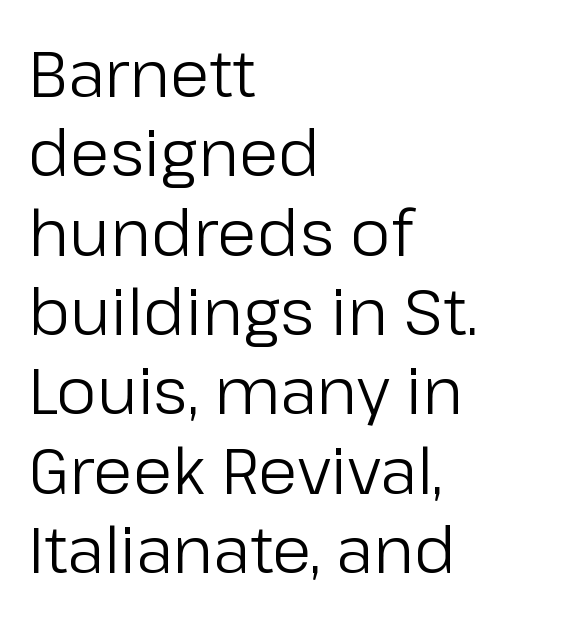
Stroke terminals: plain, sans-serif. Clear beneath every line of the passage. The letters stand upright; this is a roman face. Look at the tracking — it's just the regular setting, nothing added.
